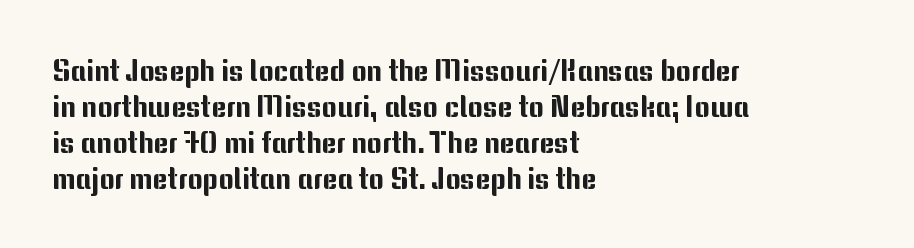
The image shows 29 px sans-serif type, upright; set left-aligned, line spacing 1.24x, normal letter spacing, not underlined; medium stroke contrast and a medium x-height.
